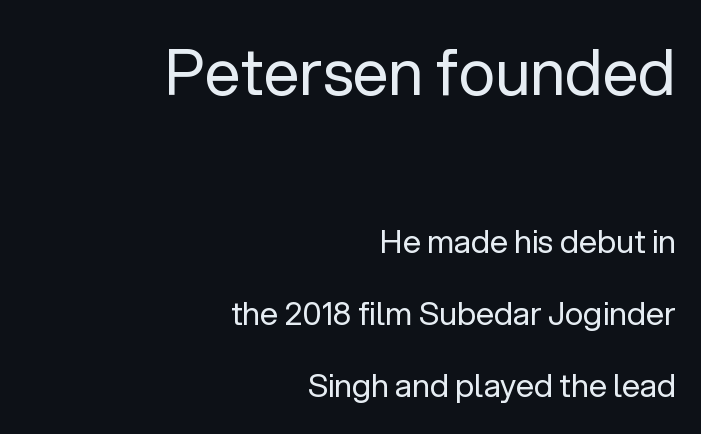
The image shows 63 px regular-weight sans-serif type, upright; set right-aligned, loose line spacing (2.25x), normal letter spacing, not underlined; the first (top) block is 1.97x larger; low stroke contrast and a medium x-height.
